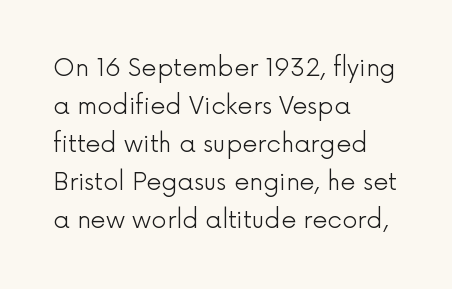
Q: Is the text bold? A: No.
Q: Is the text italic (slanted)? A: No, it is upright.
Q: Is the text underlined? A: No.
Q: How is the paragraph aligned? A: Left-aligned.
Q: Is the spacing between letters normal or unusually wide? A: Normal.
Q: Is the spacing between lines tight, normal or loose? A: Normal.
